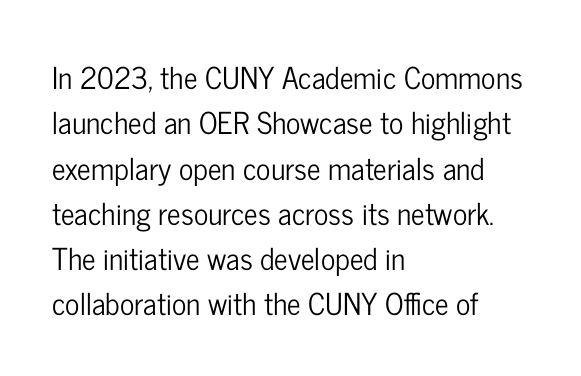
Type style note: lacks serifs. Does the leading feel generous? No, just average. The passage shown has conventional tracking throughout. Note the varied advance widths — an 'i' is clearly narrower than an 'm'. Posture: vertical. No word sits above an underline.
